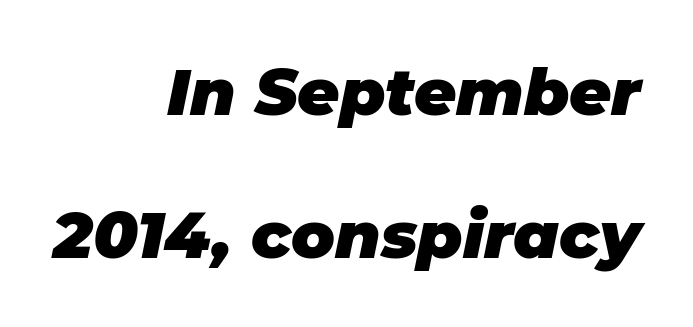
The image shows 65 px heavy type, italic (leaning right); set right-aligned, loose line spacing (2.2x), normal letter spacing, not underlined; low stroke contrast and a large x-height.
